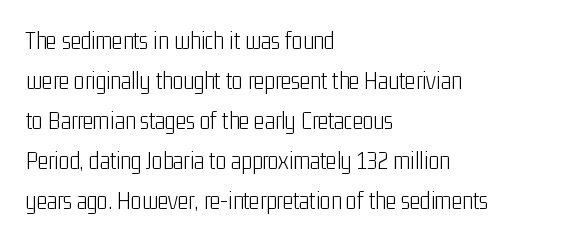
The image shows 25 px text type, upright; set left-aligned, normal line spacing (1.6x), normal letter spacing, not underlined.
